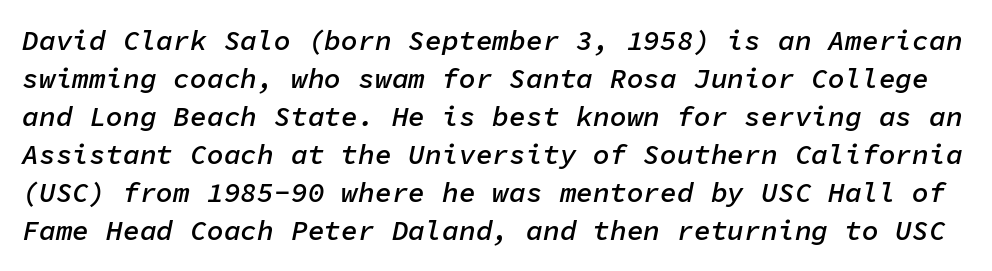
The image shows 28 px semibold type, italic (leaning right), monospaced; set normal line spacing (1.36x), normal letter spacing, not underlined; low stroke contrast and a medium x-height.
